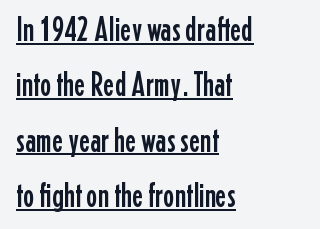
{"serif": "no", "italic": "no", "width": "condensed", "stroke_contrast": "low", "x_height": "medium", "monospaced": "no", "underline": "yes", "align": "left", "line_spacing": "normal", "line_spacing_ratio": 1.63, "letter_spacing": "normal", "letter_spacing_em": 0.0, "glyph_px": 34}
